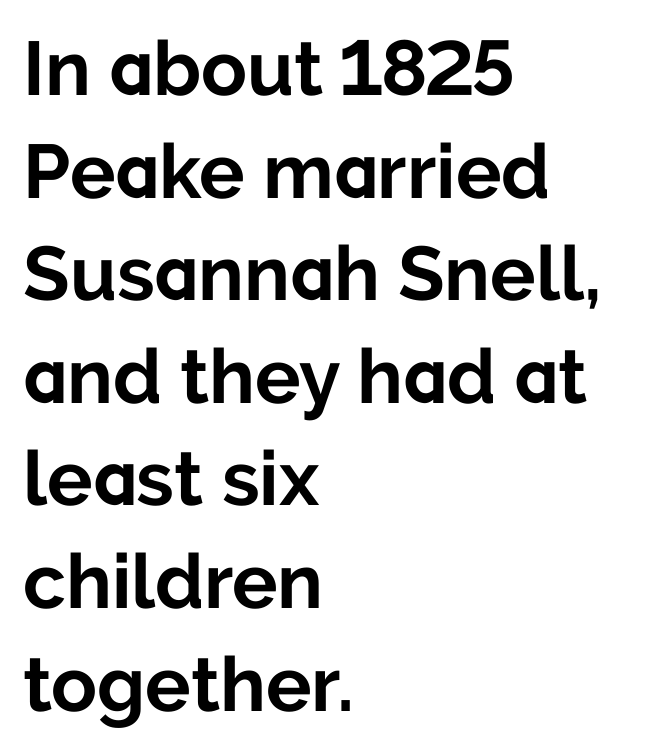
The font is running at its bold setting. Examine the stroke ends and you'll find no serifs. There is no visible air inserted between adjacent glyphs. Characters remain perfectly vertical along every line.
